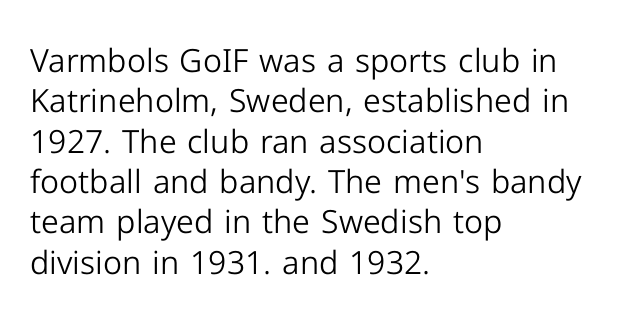
A typesetter would mark this as roman, not italic. The rendering uses natural spacing where letterforms have individual widths. The space beneath each line is pristine and unruled. This rendering employs a face without finishing strokes, i.e., a sans-serif. Compared with typical body copy, the letter spacing here is the same.
